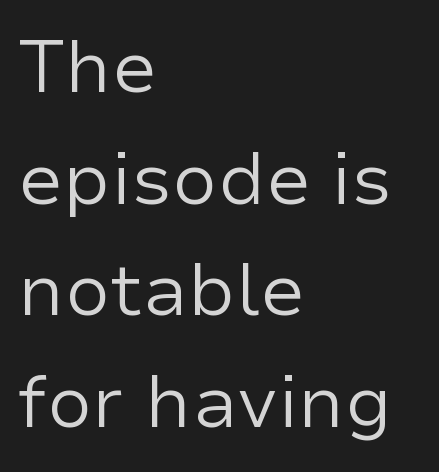
{"serif": "no", "italic": "no", "bold": "no", "weight": "regular", "width": "normal", "stroke_contrast": "low", "x_height": "medium", "monospaced": "no", "underline": "no", "align": "left", "line_spacing": "normal", "line_spacing_ratio": 1.53, "letter_spacing": "normal", "letter_spacing_em": 0.0, "glyph_px": 73}
